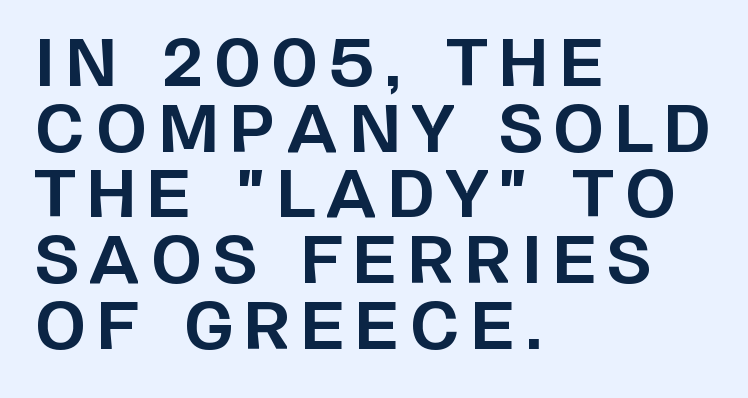
Looks like regular typesetting: each glyph gets only the width it needs. Alignment: flush left. The designer dialed line spacing down below the default. Compared with an ordinary text face, these strokes are far heavier — a full bold.
